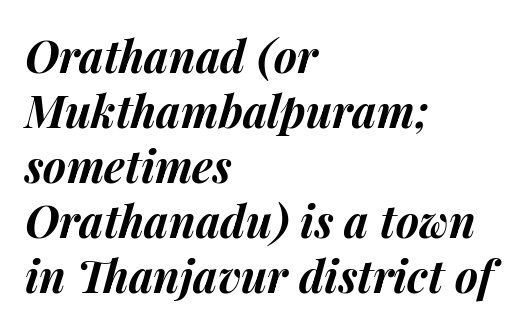
{"italic": "yes", "lean": "right", "slant_degrees": 14, "bold": "yes", "weight": "bold", "width": "normal", "stroke_contrast": "medium", "x_height": "medium", "monospaced": "no", "underline": "no", "align": "left", "line_spacing": "normal", "line_spacing_ratio": 1.25, "letter_spacing": "normal", "letter_spacing_em": 0.0, "glyph_px": 44}
